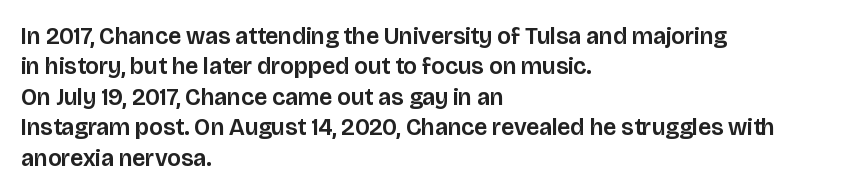
Q: Is the text italic (slanted)? A: No, it is upright.
Q: Is the text underlined? A: No.
Q: How is the paragraph aligned? A: Left-aligned.
Q: Is the spacing between letters normal or unusually wide? A: Normal.
Q: Is the spacing between lines tight, normal or loose? A: Normal.
